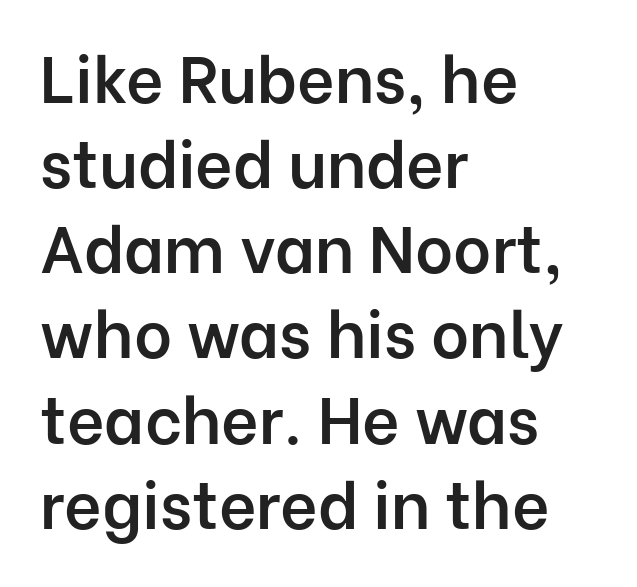
Each row of text sits above clean, open space. This sample uses a sans-serif face. Tracking value appears to be zero — textbook default spacing. The rendering anchors every line to the left-hand side.
